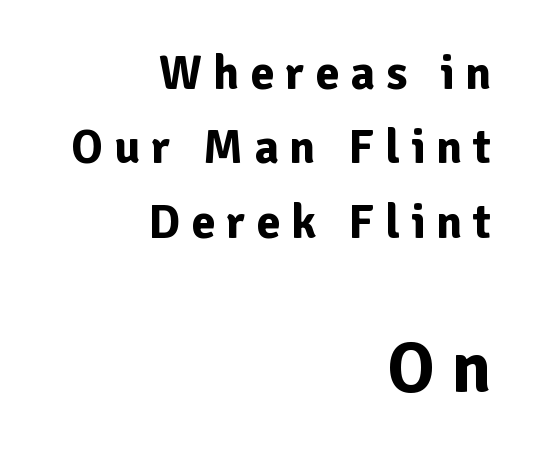
Q: Is the text bold? A: Yes.
Q: Is the text italic (slanted)? A: No, it is upright.
Q: Is the typeface a serif or a sans-serif typeface? A: Sans-serif.
Q: Is the text underlined? A: No.
Q: How is the paragraph aligned? A: Right-aligned.
Q: Is the spacing between letters normal or unusually wide? A: Unusually wide.
Q: Is the spacing between lines tight, normal or loose? A: Normal.
Q: Which block of text is set in a larger size, the first (top) or the second (bottom)? A: The second (bottom) one.
Q: Width (condensed, normal, or wide)? A: Normal.
Q: Stroke contrast? A: Low.
Q: x-height? A: Medium.
Q: Monospaced? A: No.
